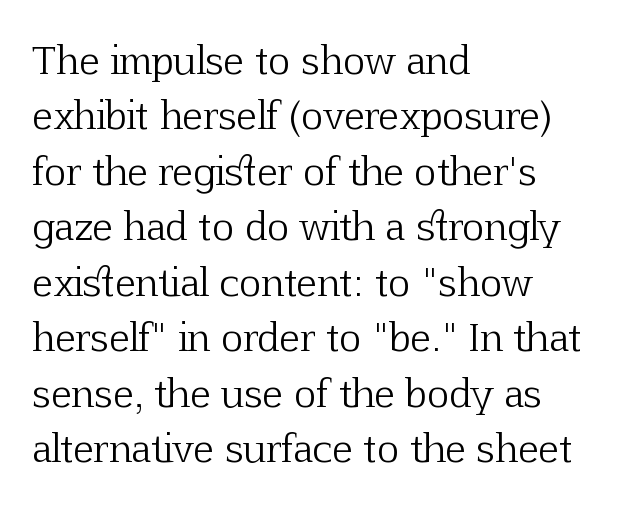
The lines sit at an ordinary, default distance from one another. The strip under each line holds only bare page. Note: serifs present on the glyphs. Italic? Not at all — the glyphs are vertical.
